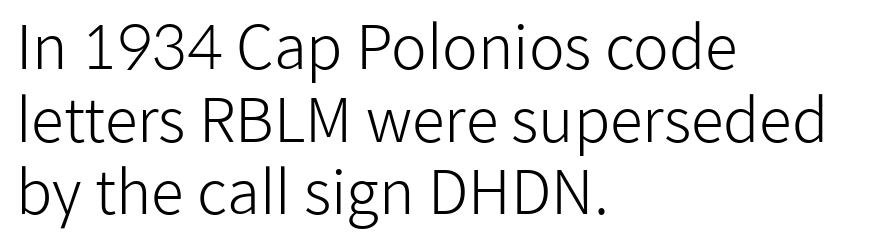
The face used here is proportionally spaced, like ordinary book or web type. Has an underline been added? It has not. The letters sit at their default tracking, neither squeezed nor spread. Ink coverage per letter is moderate at most. In terms of posture, this sample is upright. The passage shown is typeset with a sans-serif family.
